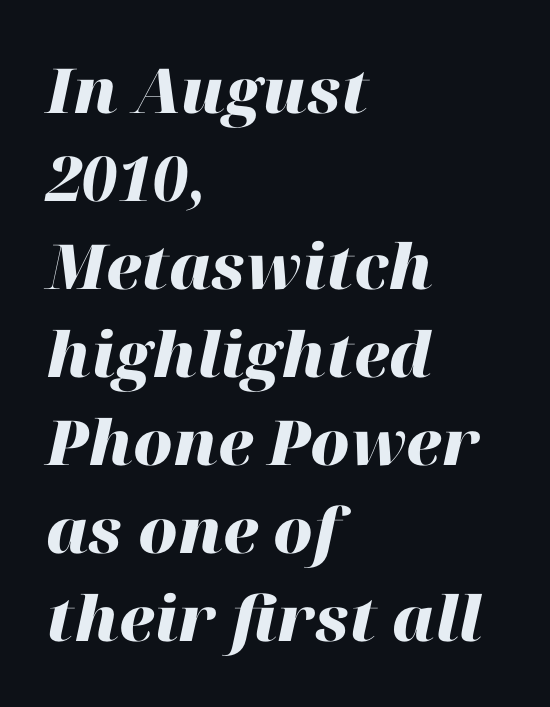
The image shows 62 px heavy type, italic (leaning right); set left-aligned, normal line spacing (1.42x), normal letter spacing, not underlined; high stroke contrast and a medium x-height.
